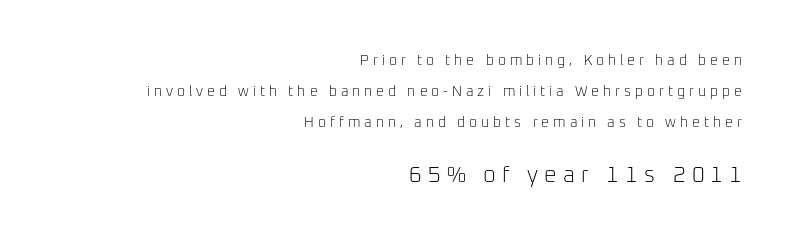
Q: Is the text bold? A: No.
Q: Is the text italic (slanted)? A: No, it is upright.
Q: Is the text underlined? A: No.
Q: How is the paragraph aligned? A: Right-aligned.
Q: Is the spacing between letters normal or unusually wide? A: Unusually wide.
Q: Is the spacing between lines tight, normal or loose? A: Loose.
Q: Which block of text is set in a larger size, the first (top) or the second (bottom)? A: The second (bottom) one.
